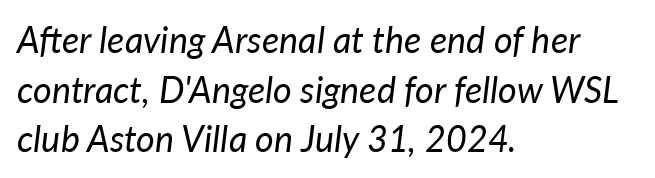
{"italic": "yes", "lean": "right", "slant_degrees": 7, "bold": "no", "weight": "regular", "width": "normal", "stroke_contrast": "low", "x_height": "medium", "monospaced": "no", "underline": "no", "align": "left", "line_spacing": "normal", "line_spacing_ratio": 1.38, "letter_spacing": "normal", "letter_spacing_em": 0.0, "glyph_px": 36}
